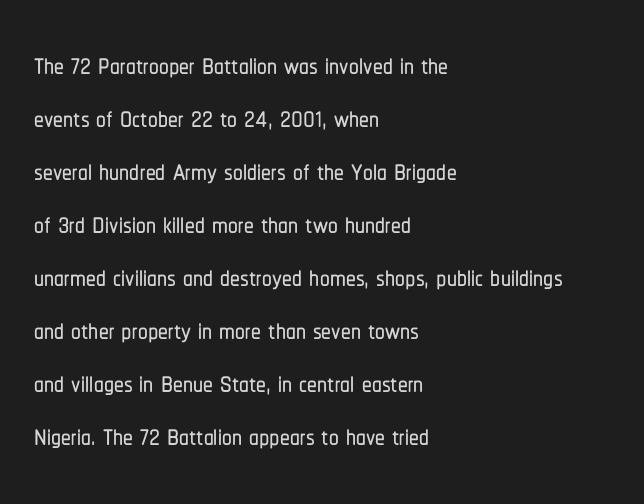
{"serif": "no", "italic": "no", "width": "condensed", "stroke_contrast": "low", "x_height": "medium", "monospaced": "no", "underline": "no", "align": "left", "line_spacing": "normal", "line_spacing_ratio": 1.36, "letter_spacing": "normal", "letter_spacing_em": 0.0, "glyph_px": 39}
